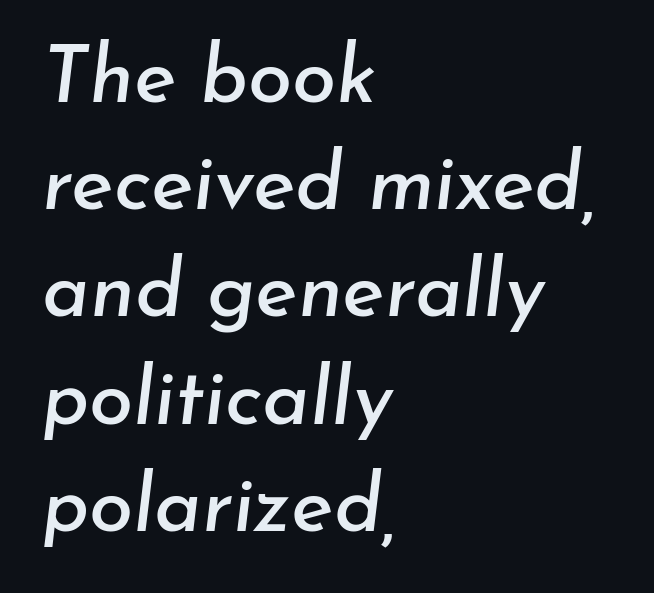
{"italic": "yes", "lean": "right", "slant_degrees": 7, "width": "normal", "stroke_contrast": "low", "x_height": "small", "monospaced": "no", "underline": "no", "align": "left", "line_spacing": "normal", "line_spacing_ratio": 1.34, "letter_spacing": "normal", "letter_spacing_em": 0.0, "glyph_px": 80}
